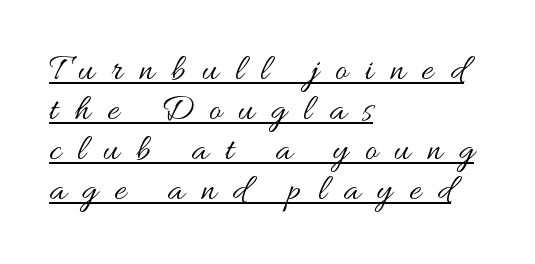
Q: Is the text bold? A: No.
Q: Is the text italic (slanted)? A: Yes.
Q: Is the text underlined? A: Yes.
Q: How is the paragraph aligned? A: Left-aligned.
Q: Is the spacing between letters normal or unusually wide? A: Unusually wide.
Q: Is the spacing between lines tight, normal or loose? A: Tight.
Q: Width (condensed, normal, or wide)? A: Wide.
Q: Stroke contrast? A: Medium.
Q: x-height? A: Small.
Q: Monospaced? A: No.
